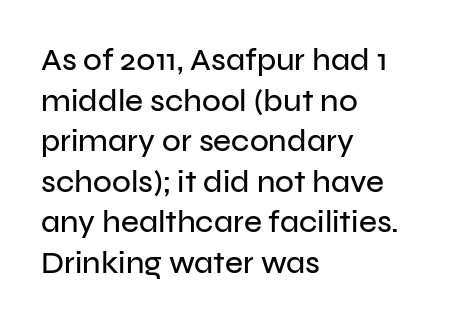
No word sits above an underline. Is there much room between lines? A standard amount, neither cramped nor airy. You could not count columns in this text — the font is proportionally spaced. Casual observation: everything's shoved over to the left.
